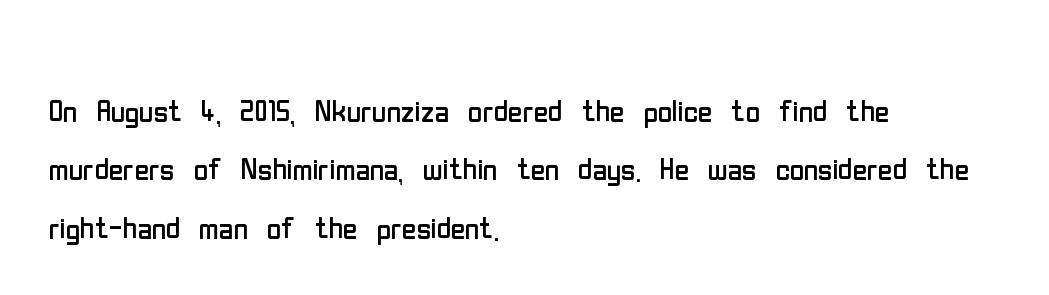
Q: Is the text bold? A: No.
Q: Is the text italic (slanted)? A: No, it is upright.
Q: Is the typeface a serif or a sans-serif typeface? A: Sans-serif.
Q: Is the text underlined? A: No.
Q: How is the paragraph aligned? A: Left-aligned.
Q: Is the spacing between letters normal or unusually wide? A: Normal.
Q: Is the spacing between lines tight, normal or loose? A: Normal.
Q: Width (condensed, normal, or wide)? A: Condensed.
Q: Stroke contrast? A: Low.
Q: x-height? A: Medium.
Q: Monospaced? A: No.
